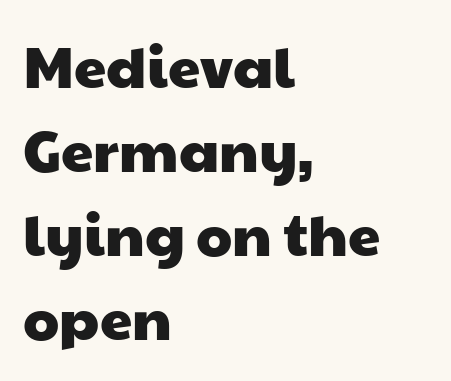
{"serif": "no", "width": "wide", "stroke_contrast": "low", "x_height": "medium", "monospaced": "no", "underline": "no", "align": "left", "line_spacing": "normal", "line_spacing_ratio": 1.45, "letter_spacing": "normal", "letter_spacing_em": 0.0, "glyph_px": 58}
